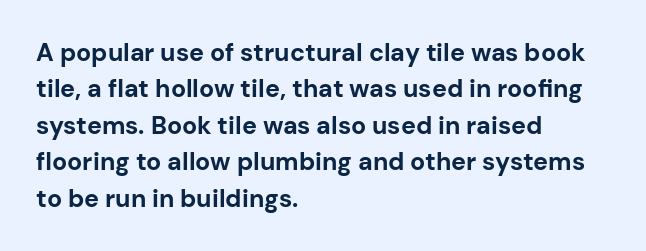
{"italic": "no", "bold": "yes", "underline": "no", "align": "left", "line_spacing": "normal", "line_spacing_ratio": 1.46, "letter_spacing": "normal", "letter_spacing_em": 0.0, "glyph_px": 25}
